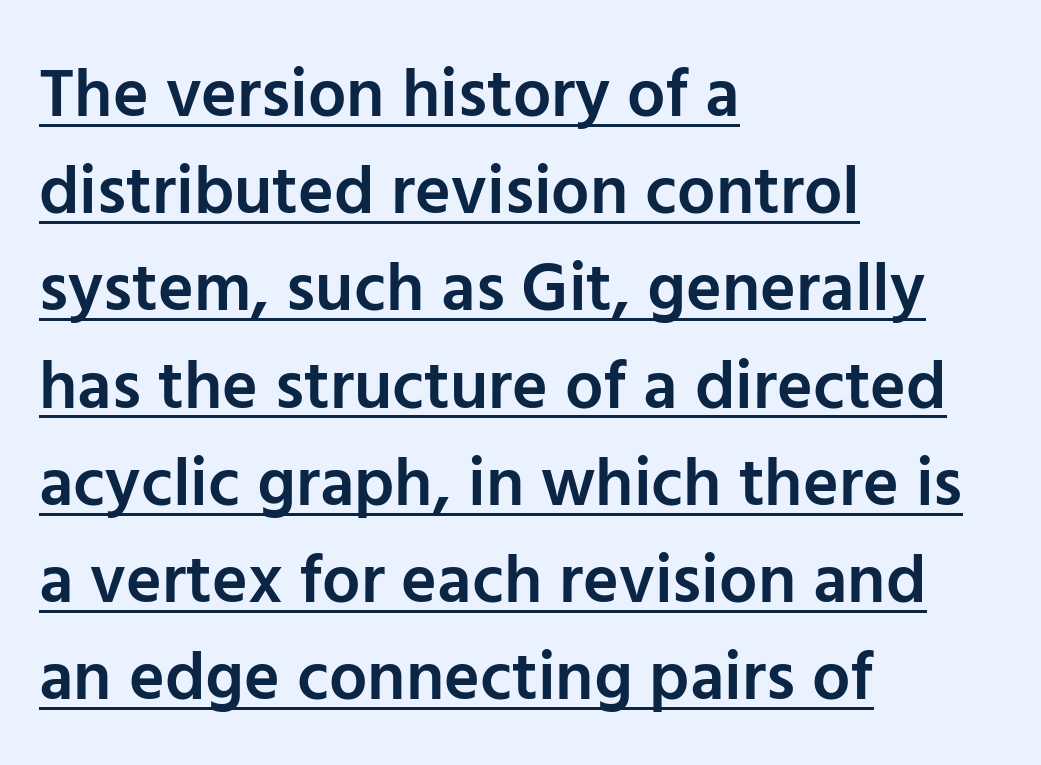
The image shows 68 px semibold sans-serif type, upright; set left-aligned, normal line spacing (1.43x), normal letter spacing, underlined; low stroke contrast and a medium x-height.
